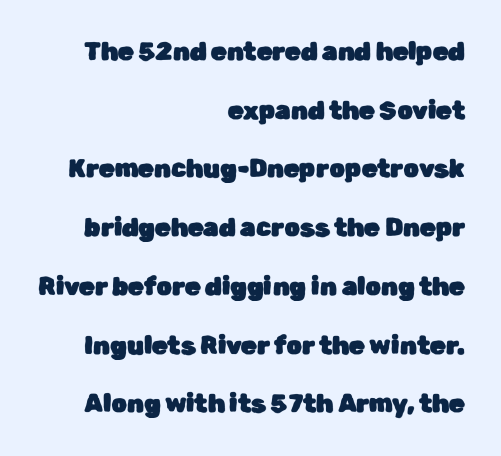
The image shows 25 px text type, upright; set right-aligned, loose line spacing (2.35x), normal letter spacing, not underlined.
